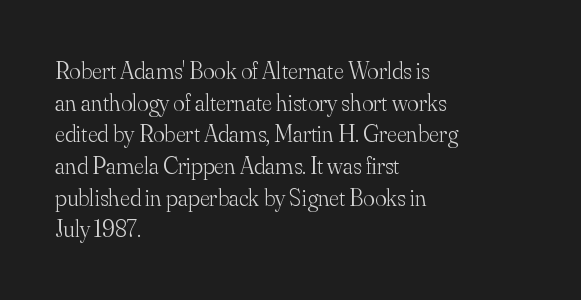
The image shows 24 px text type, upright; set left-aligned, normal line spacing (1.32x), normal letter spacing, not underlined.
